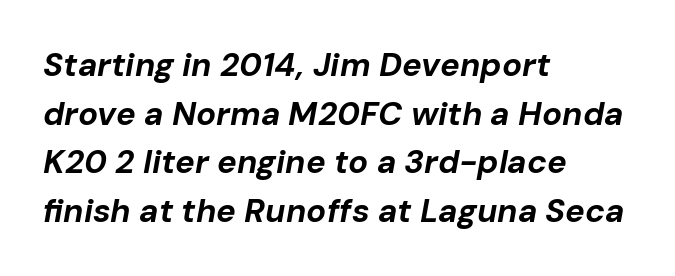
{"italic": "yes", "lean": "right", "slant_degrees": 10, "bold": "yes", "weight": "bold", "width": "normal", "stroke_contrast": "low", "x_height": "medium", "monospaced": "no", "underline": "no", "align": "left", "line_spacing": "normal", "line_spacing_ratio": 1.47, "letter_spacing": "normal", "letter_spacing_em": 0.0, "glyph_px": 33}
